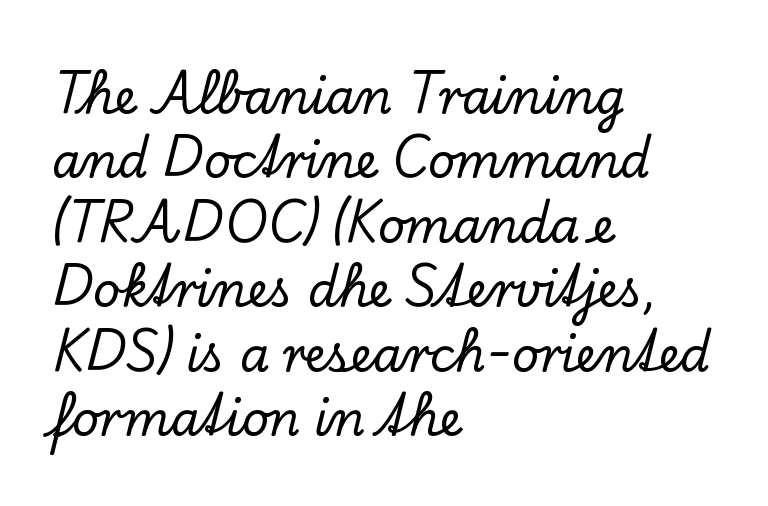
Q: Is the text italic (slanted)? A: Yes.
Q: Is the typeface a serif or a sans-serif typeface? A: Serif.
Q: Is the text underlined? A: No.
Q: How is the paragraph aligned? A: Left-aligned.
Q: Is the spacing between letters normal or unusually wide? A: Normal.
Q: Is the spacing between lines tight, normal or loose? A: Normal.
Q: Width (condensed, normal, or wide)? A: Normal.
Q: Stroke contrast? A: Low.
Q: x-height? A: Small.
Q: Monospaced? A: No.
